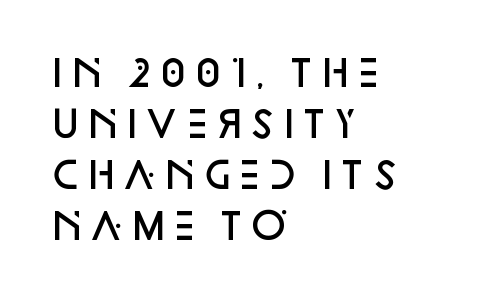
Proportional: the letters do not fall into vertical columns. Line beginnings align vertically; line endings do not. What stands out about the letter spacing? Nothing — it is the standard amount. Descender tails drop into unmarked territory. Type style note: lacks serifs.
